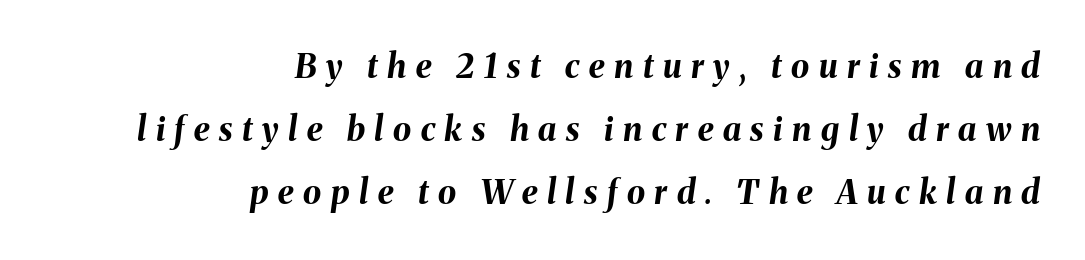
{"italic": "yes", "lean": "right", "slant_degrees": 8, "bold": "yes", "weight": "bold", "width": "normal", "stroke_contrast": "medium", "x_height": "medium", "monospaced": "no", "underline": "no", "align": "right", "line_spacing": "loose", "line_spacing_ratio": 1.91, "letter_spacing": "wide", "letter_spacing_em": 0.29, "glyph_px": 33}
